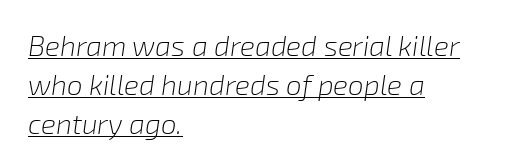
Does the lettering tilt? It does — this is italic. The designer left line spacing at the default. Look at the tracking — it's just the regular setting, nothing added. Ink coverage per letter is moderate at most.
